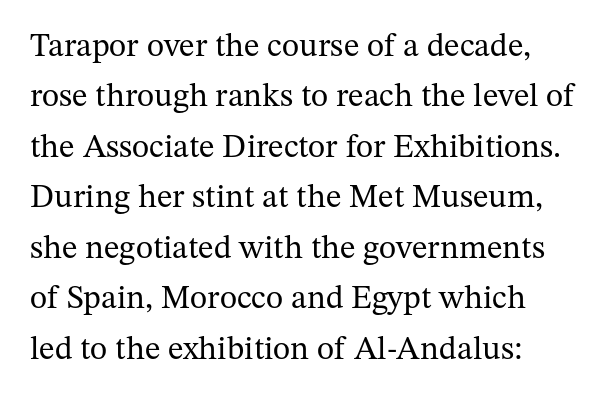
Words float on clear page, feet unadorned. Small tapered or slab feet sit at the stroke ends, so this counts as serif. Think of a printed novel: that variable character pitch is what you see here. In terms of leading, this rendering sits right in the middle. No extra ink here — the face is not bold. Does the lettering tilt? It doesn't — this is upright.
